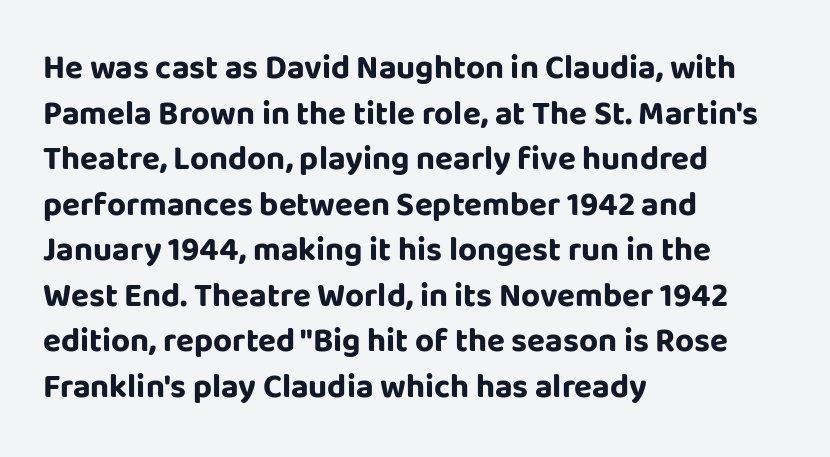
{"serif": "no", "italic": "no", "bold": "yes", "weight": "bold", "width": "normal", "stroke_contrast": "low", "x_height": "large", "monospaced": "no", "underline": "no", "align": "left", "line_spacing": "normal", "line_spacing_ratio": 1.38, "letter_spacing": "normal", "letter_spacing_em": 0.0, "glyph_px": 33}
